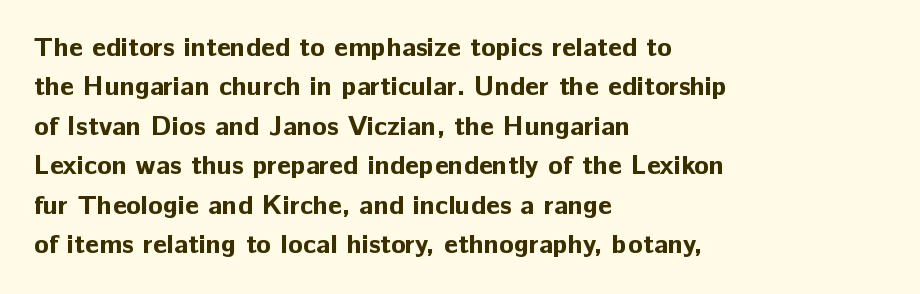
{"italic": "no", "bold": "yes", "underline": "no", "align": "left", "line_spacing": "normal", "line_spacing_ratio": 1.46, "letter_spacing": "normal", "letter_spacing_em": 0.0, "glyph_px": 27}
